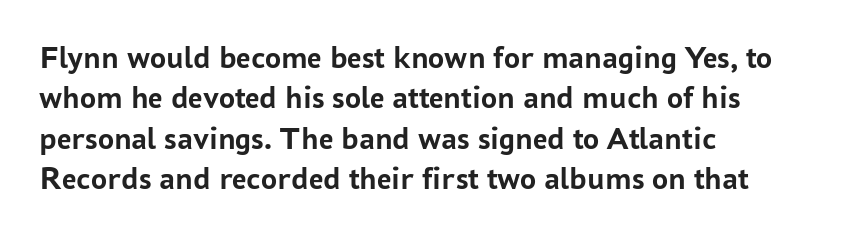
Q: Is the text bold? A: Yes.
Q: Is the text italic (slanted)? A: No, it is upright.
Q: Is the typeface a serif or a sans-serif typeface? A: Sans-serif.
Q: Is the text underlined? A: No.
Q: How is the paragraph aligned? A: Left-aligned.
Q: Is the spacing between letters normal or unusually wide? A: Normal.
Q: Is the spacing between lines tight, normal or loose? A: Normal.
Q: Width (condensed, normal, or wide)? A: Normal.
Q: Stroke contrast? A: Low.
Q: x-height? A: Medium.
Q: Monospaced? A: No.
